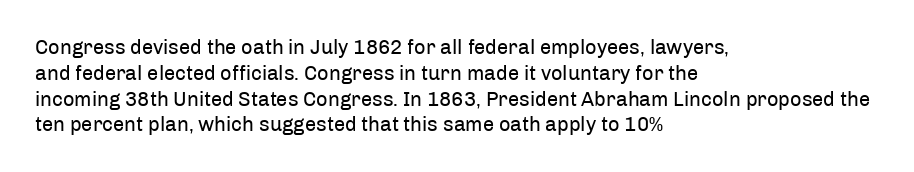
The image shows 20 px text type, upright; set left-aligned, normal line spacing (1.29x), normal letter spacing, not underlined.
